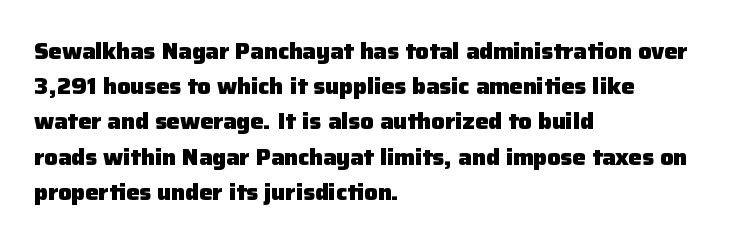
{"italic": "no", "bold": "yes", "underline": "no", "align": "left", "line_spacing": "normal", "line_spacing_ratio": 1.6, "letter_spacing": "normal", "letter_spacing_em": 0.0, "glyph_px": 22}
